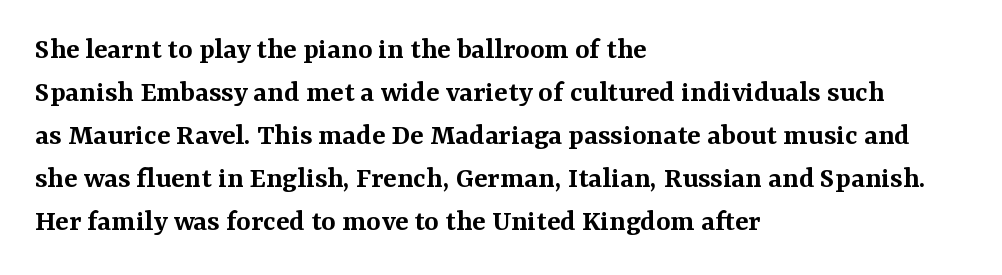
The image shows 31 px semibold serif type, upright; set left-aligned, normal line spacing (1.39x), normal letter spacing, not underlined; medium stroke contrast and a medium x-height.
